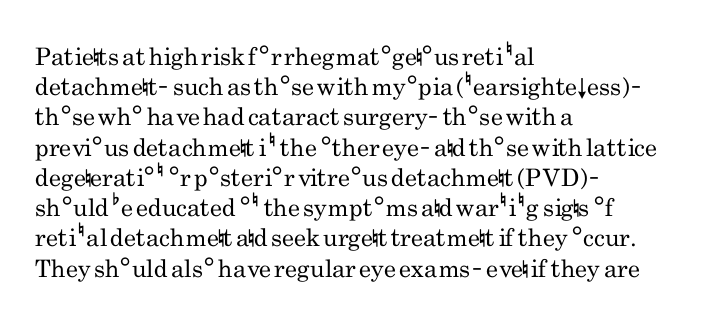
Q: Is the text bold? A: No.
Q: Is the text italic (slanted)? A: No, it is upright.
Q: Is the text underlined? A: No.
Q: How is the paragraph aligned? A: Left-aligned.
Q: Is the spacing between letters normal or unusually wide? A: Normal.
Q: Is the spacing between lines tight, normal or loose? A: Normal.
